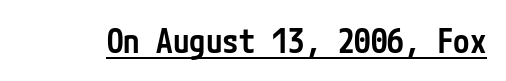
{"serif": "no", "italic": "no", "bold": "semi", "weight": "semibold", "width": "condensed", "stroke_contrast": "low", "x_height": "medium", "underline": "yes", "letter_spacing": "normal", "letter_spacing_em": 0.0, "glyph_px": 33}
